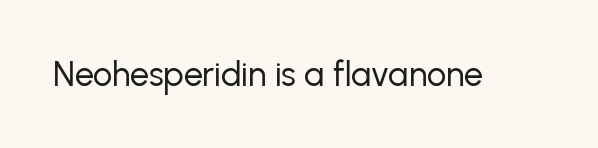
{"serif": "no", "italic": "no", "bold": "no", "weight": "regular", "width": "normal", "stroke_contrast": "low", "x_height": "medium", "monospaced": "no", "underline": "no", "letter_spacing": "normal", "letter_spacing_em": 0.0, "glyph_px": 34}
